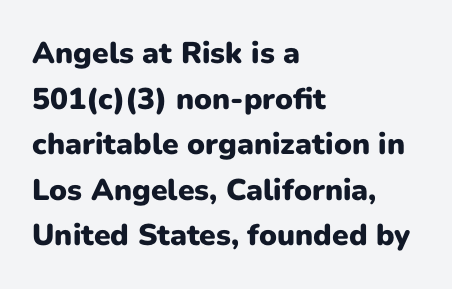
Typeset ragged right — the left edge is the straight one. Spacing between characters is what you'd get straight out of the box. Reading down the column, the eye jumps a familiar distance to each next line. Ascenders rise straight up at ninety degrees.
